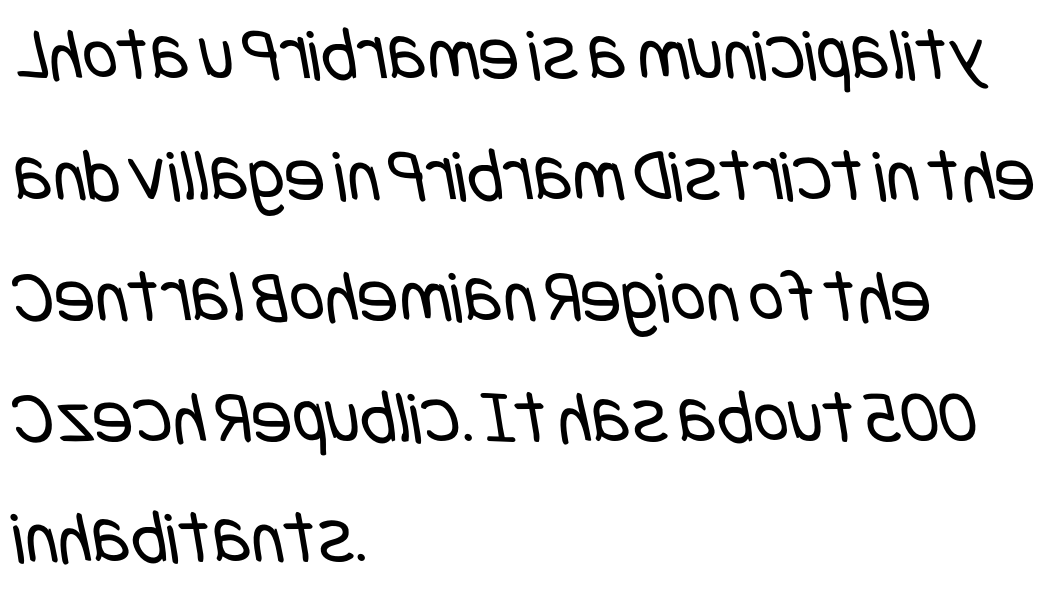
Q: Is the text bold? A: No.
Q: Is the typeface a serif or a sans-serif typeface? A: Sans-serif.
Q: Is the text underlined? A: No.
Q: How is the paragraph aligned? A: Left-aligned.
Q: Is the spacing between letters normal or unusually wide? A: Normal.
Q: Is the spacing between lines tight, normal or loose? A: Normal.
Q: Width (condensed, normal, or wide)? A: Condensed.
Q: Stroke contrast? A: Low.
Q: x-height? A: Large.
